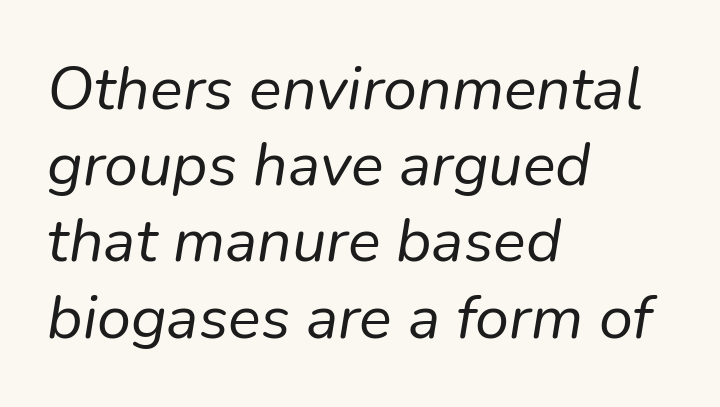
The letterforms sit at book weight or below. Clear beneath every line of the passage. This rendering uses left alignment, leaving the right contour irregular. In terms of letterspacing, this is plain default setting.
